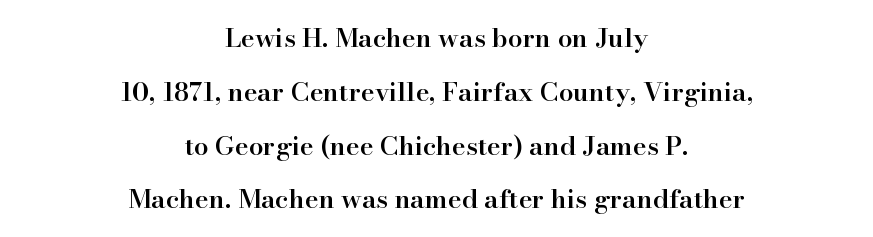
Q: Is the text bold? A: Semi-bold.
Q: Is the text italic (slanted)? A: No, it is upright.
Q: Is the text underlined? A: No.
Q: How is the paragraph aligned? A: Centered.
Q: Is the spacing between letters normal or unusually wide? A: Normal.
Q: Is the spacing between lines tight, normal or loose? A: Loose.
